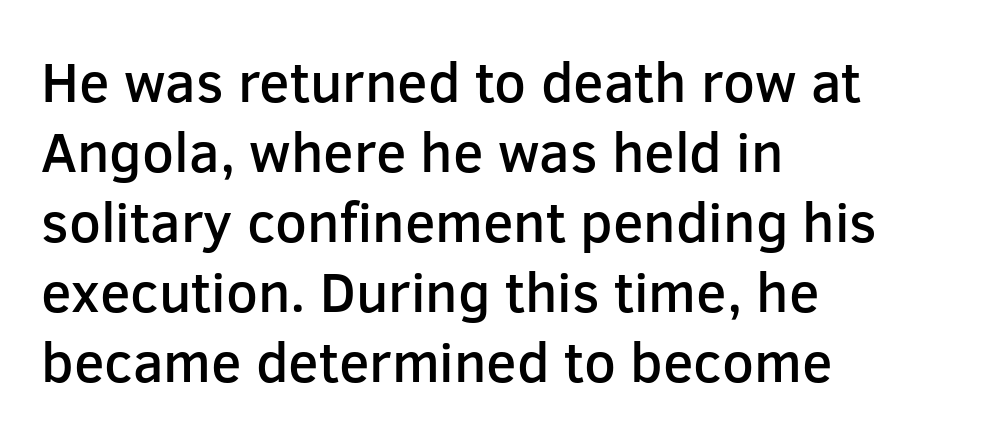
{"serif": "no", "italic": "no", "bold": "semi", "weight": "semibold", "width": "normal", "stroke_contrast": "low", "x_height": "medium", "monospaced": "no", "underline": "no", "align": "left", "line_spacing": "normal", "line_spacing_ratio": 1.25, "letter_spacing": "normal", "letter_spacing_em": 0.0, "glyph_px": 56}
